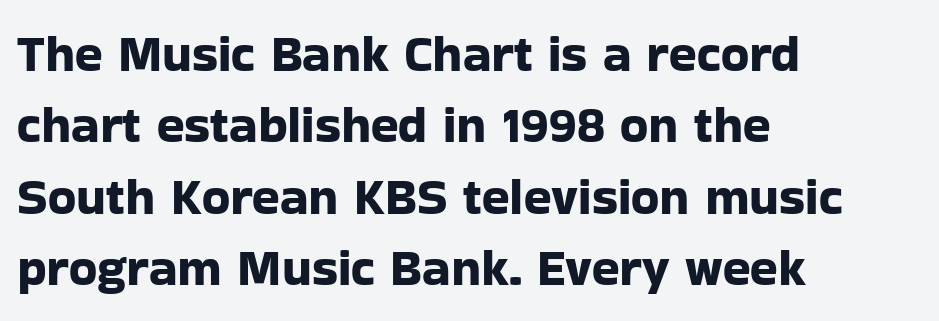
{"serif": "no", "italic": "no", "width": "normal", "stroke_contrast": "low", "x_height": "medium", "monospaced": "no", "underline": "no", "align": "left", "line_spacing": "normal", "line_spacing_ratio": 1.4, "letter_spacing": "normal", "letter_spacing_em": 0.0, "glyph_px": 51}
